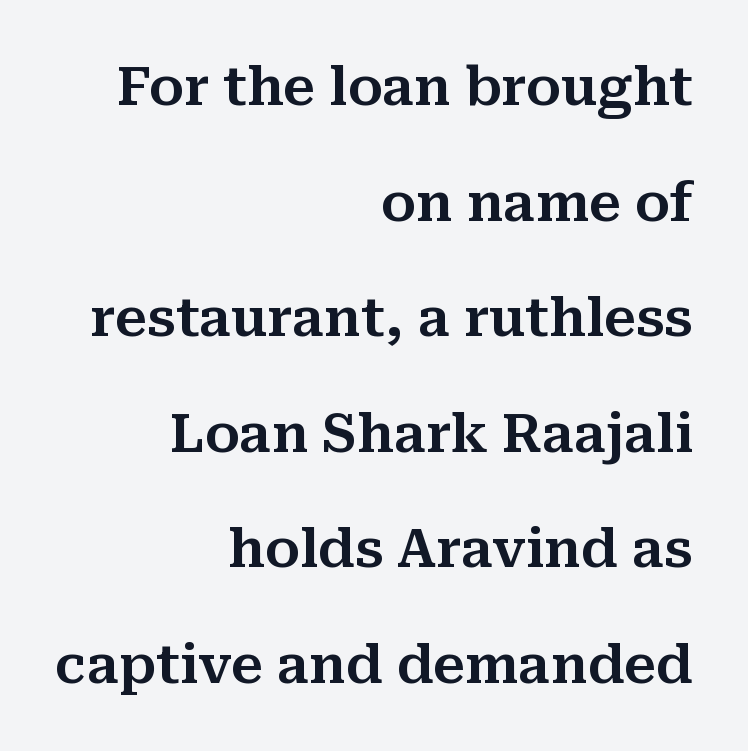
Serif or sans? Serif — the stroke terminals have little feet. Each letter keeps its own natural width here, so spacing adapts to shape. The ragged edge is on the left, which tells us the setting is flush right. The foot of each line stays bare and open. In terms of leading, this rendering errs on the spacious side. Tall strokes in this sample are plumb rather than angled.
